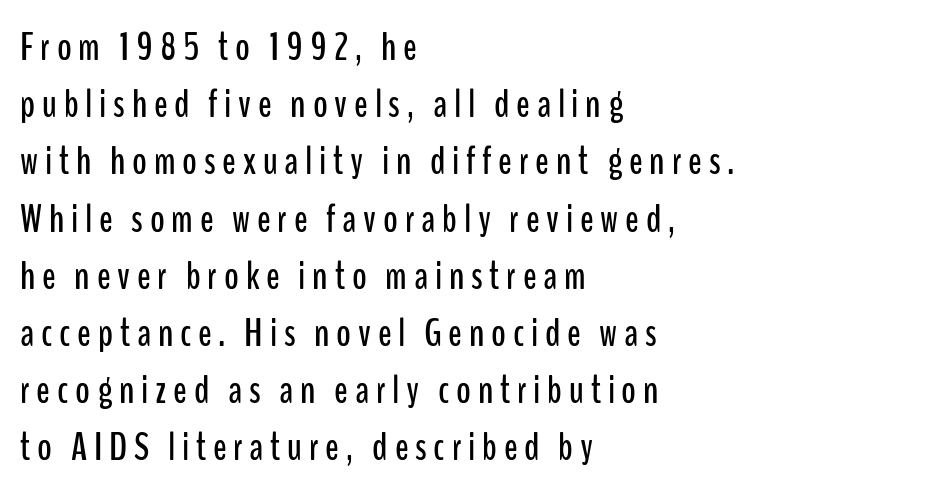
{"serif": "no", "italic": "no", "width": "condensed", "stroke_contrast": "low", "x_height": "medium", "monospaced": "no", "underline": "no", "align": "left", "line_spacing": "normal", "line_spacing_ratio": 1.43, "glyph_px": 40}
